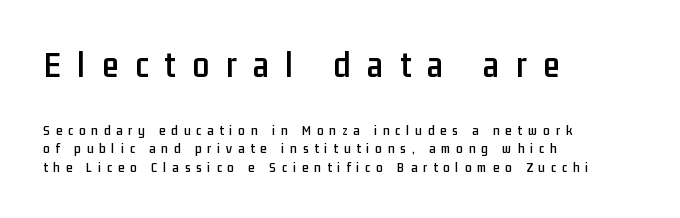
Character widths vary here, with narrow letters taking less room than wide ones. Plain, unruled lines of type. Rendered with straight, roman letterforms. Which of the two is more prominent by size? The first, at the top. The letters are spread apart with noticeably loose tracking.
